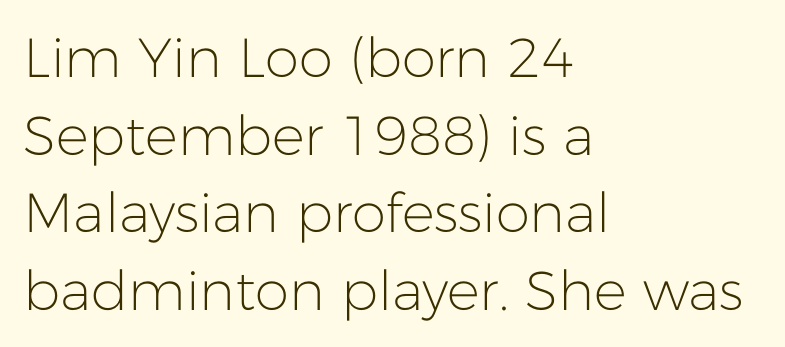
{"serif": "no", "italic": "no", "bold": "no", "weight": "light", "width": "normal", "stroke_contrast": "low", "x_height": "medium", "monospaced": "no", "underline": "no", "align": "left", "line_spacing": "normal", "line_spacing_ratio": 1.41, "letter_spacing": "normal", "letter_spacing_em": 0.0, "glyph_px": 55}
